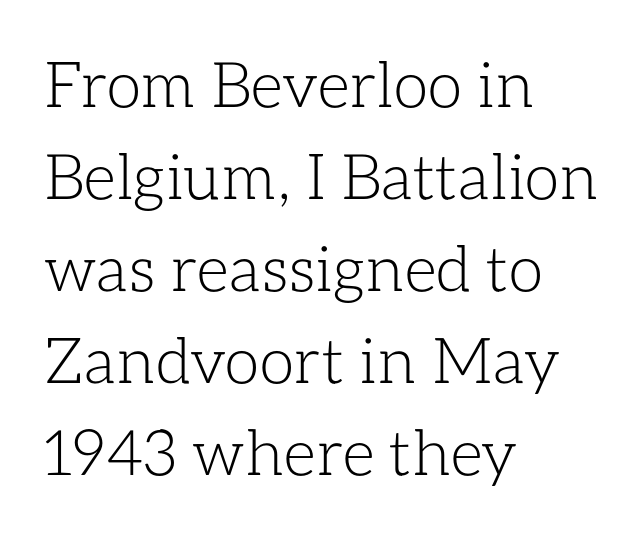
The passage shown has conventional tracking throughout. These glyphs show unthickened strokes, regular width or finer. Decoration check: the copy has no underline. Note the varied advance widths — an 'i' is clearly narrower than an 'm'.
